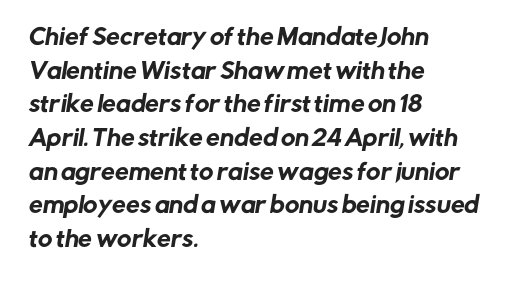
The tracking reads as untouched default to a designer's eye. Rule under the text: the space is simply empty. Leftover space on each line is placed entirely after the last word. The vertical gap from one line to the next is medium.
